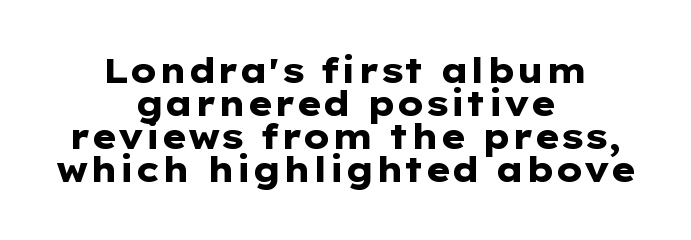
The passage shown is emphatically bold. Clear beneath every line of the passage. This is the regular roman posture of the typeface. Looks like regular typesetting: each glyph gets only the width it needs. The rendering keeps characters at their native spacing.
